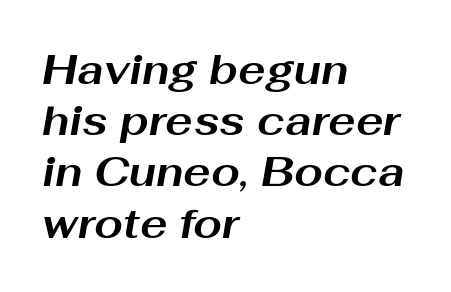
{"italic": "yes", "lean": "right", "slant_degrees": 10, "bold": "yes", "weight": "bold", "width": "wide", "stroke_contrast": "medium", "x_height": "medium", "monospaced": "no", "underline": "no", "align": "left", "line_spacing": "normal", "line_spacing_ratio": 1.25, "letter_spacing": "normal", "letter_spacing_em": 0.0, "glyph_px": 41}
